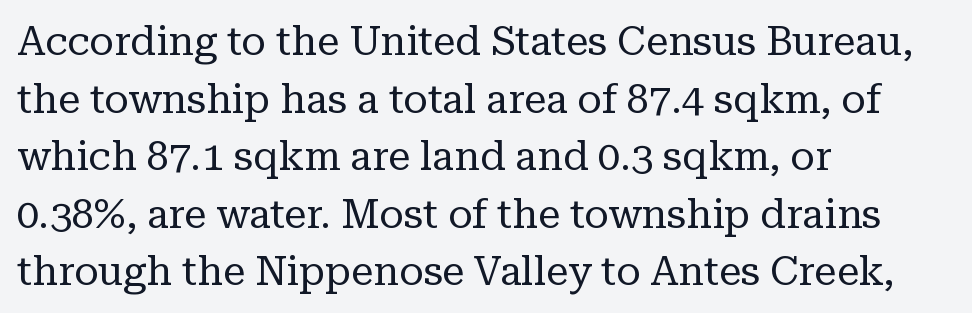
A quiet, ordinary-to-light weight characterises the typeface. This rendering features lettering with no underline. The passage shown is typeset with a serif family. These lines are rendered in a variable-pitch font.
